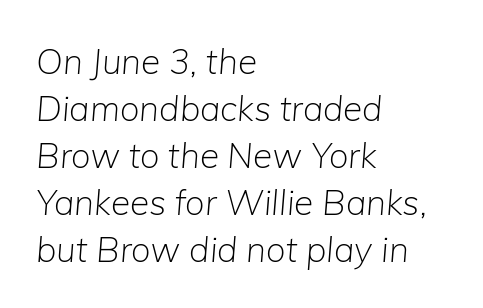
Nobody drew a line under any word here. The face used here is proportionally spaced, like ordinary book or web type. You could call the tracking neutral — neither tight nor loose. Every character sits at an angle, as italics do.
